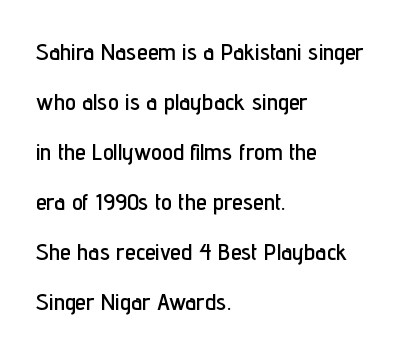
The image shows 24 px text type, upright; set left-aligned, loose line spacing (2.08x), normal letter spacing, not underlined.
